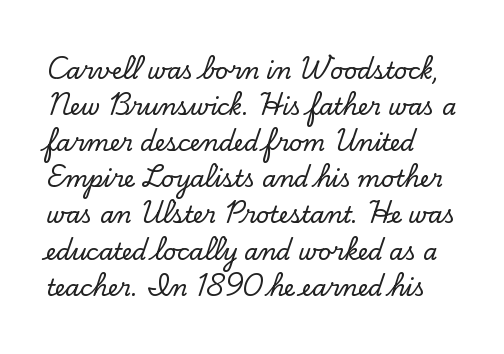
{"underline": "no", "align": "left", "line_spacing": "normal", "line_spacing_ratio": 1.57, "letter_spacing": "normal", "letter_spacing_em": 0.0, "glyph_px": 23}
